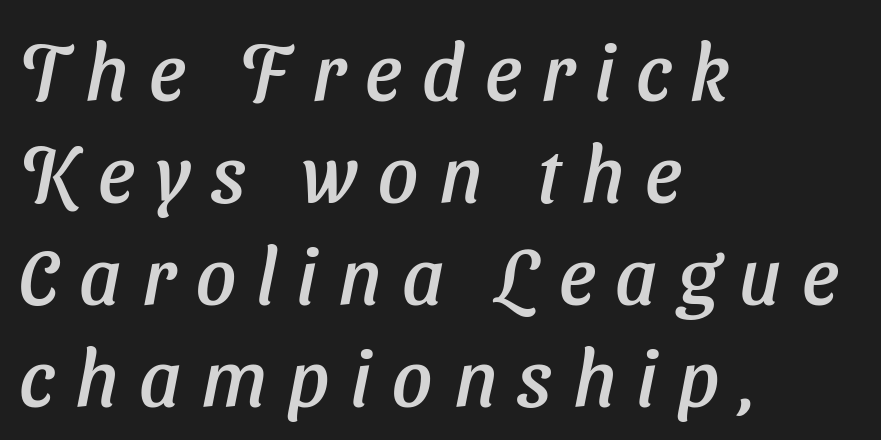
This sample is left-justified, so line endings fall wherever the words run out. Letter spacing: wide. A clean baseline with only descenders dipping below it. Students, observe: this is what conventionally led text looks like.
